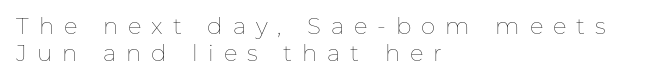
Q: Is the text bold? A: No.
Q: Is the text italic (slanted)? A: No, it is upright.
Q: Is the text underlined? A: No.
Q: How is the paragraph aligned? A: Left-aligned.
Q: Is the spacing between letters normal or unusually wide? A: Unusually wide.
